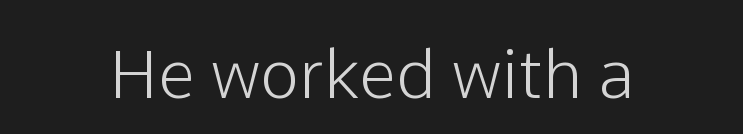
This sample has the flowing, uneven cadence of proportional lettering. This rendering employs a face without finishing strokes, i.e., a sans-serif. Anything drawn beneath the words? Only blank space. Which margin do the lines hug? Neither — every line sits in the middle. Quick note: not italic, upright. Between one letter and the next there's only the usual sliver of space.
